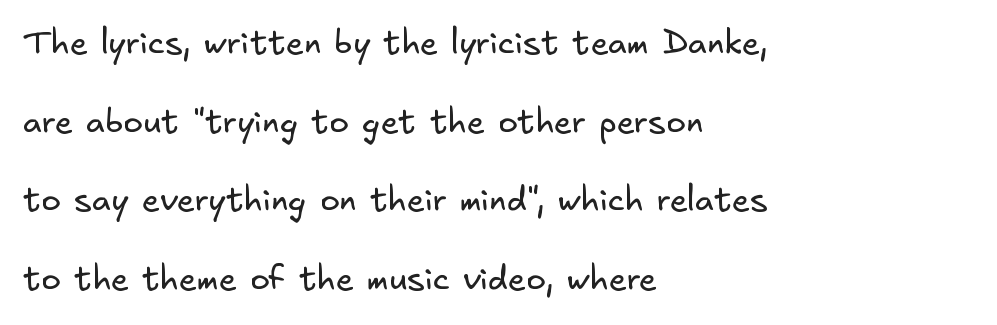
{"serif": "no", "bold": "no", "weight": "regular", "width": "normal", "stroke_contrast": "low", "x_height": "small", "underline": "no", "align": "left", "line_spacing": "loose", "line_spacing_ratio": 2.38, "letter_spacing": "normal", "letter_spacing_em": 0.0, "glyph_px": 33}
